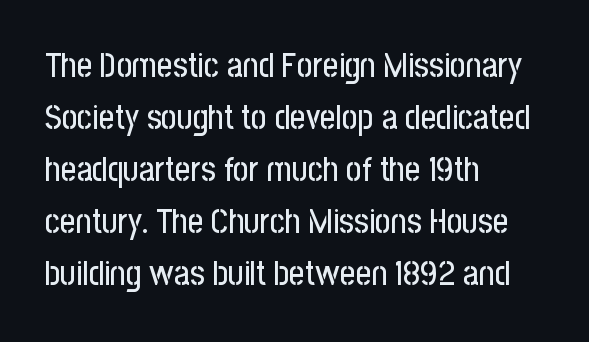
{"serif": "no", "italic": "no", "width": "condensed", "stroke_contrast": "low", "x_height": "medium", "monospaced": "no", "underline": "no", "align": "left", "line_spacing": "normal", "line_spacing_ratio": 1.53, "letter_spacing": "normal", "letter_spacing_em": 0.0, "glyph_px": 34}
